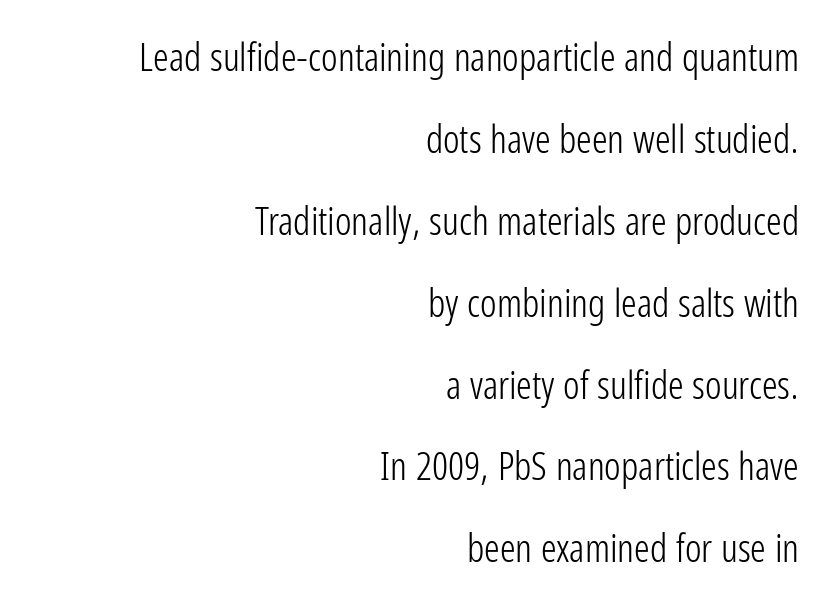
Vertical strokes here are truly vertical. Looks like regular typesetting: each glyph gets only the width it needs. One glance says open: line gaps are wider than usual. Spacing between characters is what you'd get straight out of the box. Just letters on the line, the space beneath them empty. The weight tops out at a normal text grade.
